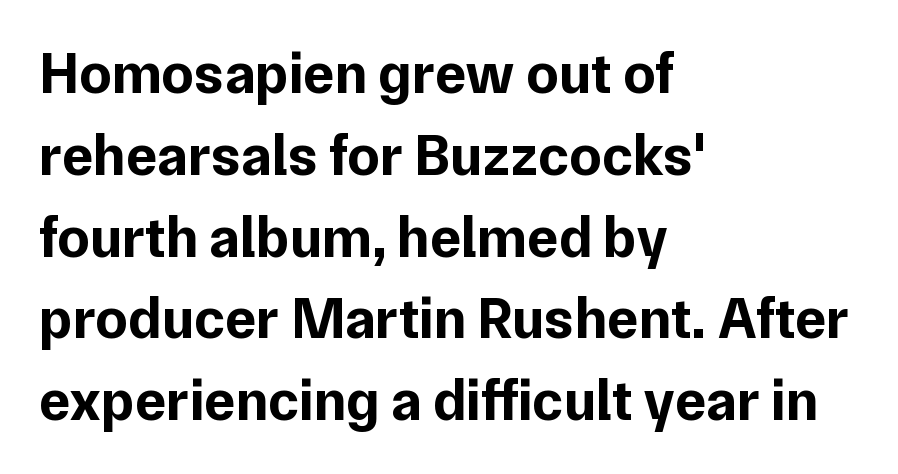
The image shows 58 px bold sans-serif type, upright; set left-aligned, normal line spacing (1.41x), normal letter spacing, not underlined; low stroke contrast and a medium x-height.
